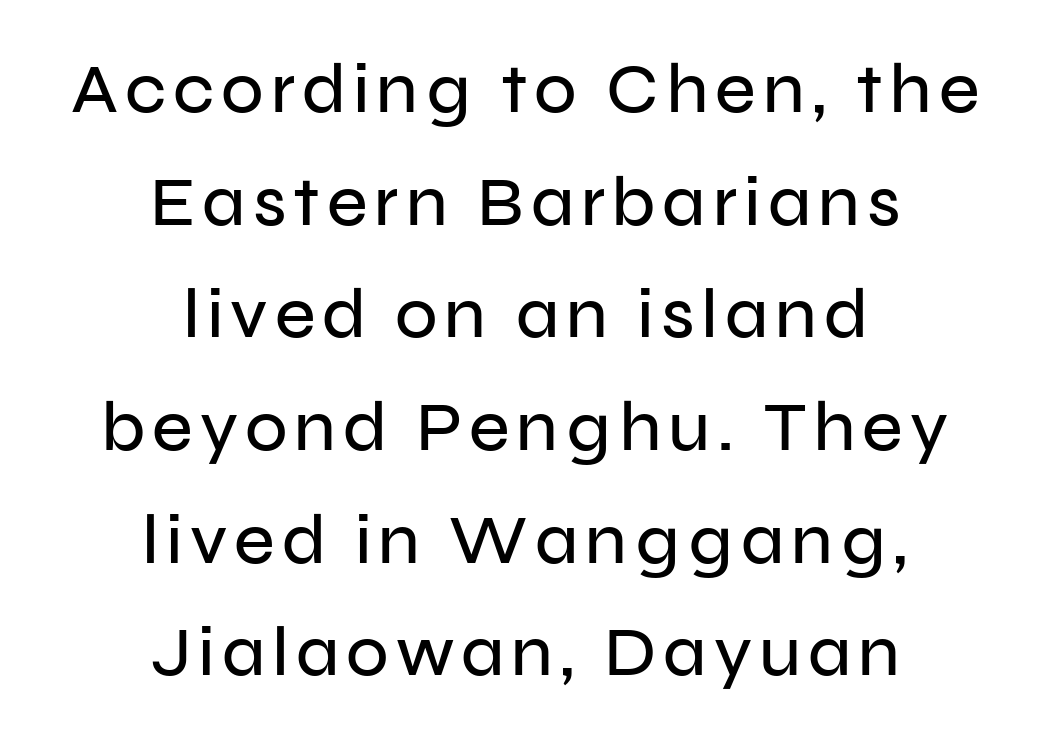
{"serif": "no", "italic": "no", "width": "normal", "stroke_contrast": "low", "x_height": "medium", "monospaced": "no", "underline": "no", "align": "center", "line_spacing": "normal", "line_spacing_ratio": 1.61, "glyph_px": 70}
